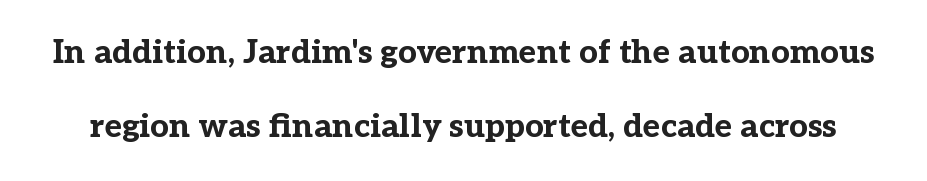
The lettering holds an erect, upright posture throughout. The face used here has the dense, thick strokes of a bold. Does extra space separate the letters? No, they use regular spacing. This sample has the flowing, uneven cadence of proportional lettering.
